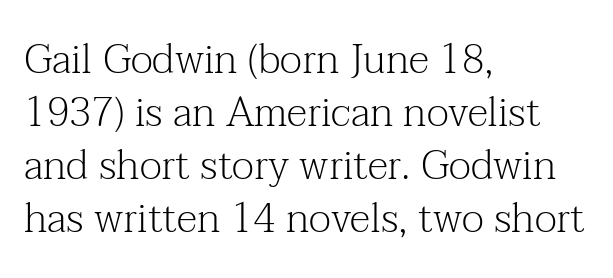
The image shows 41 px light serif type, upright; set left-aligned, normal line spacing (1.29x), normal letter spacing, not underlined; medium stroke contrast and a medium x-height.
